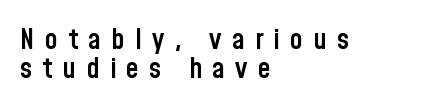
The image shows 29 px semibold, condensed sans-serif type, upright; set left-aligned, tight line spacing (0.99x), unusually wide letter spacing (+0.35 em), not underlined; low stroke contrast and a medium x-height.
